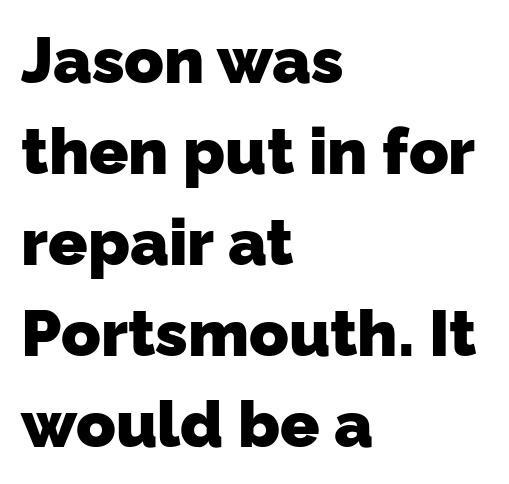
The image shows 65 px heavy sans-serif type; set left-aligned, normal line spacing (1.4x), normal letter spacing, not underlined; low stroke contrast and a medium x-height.
